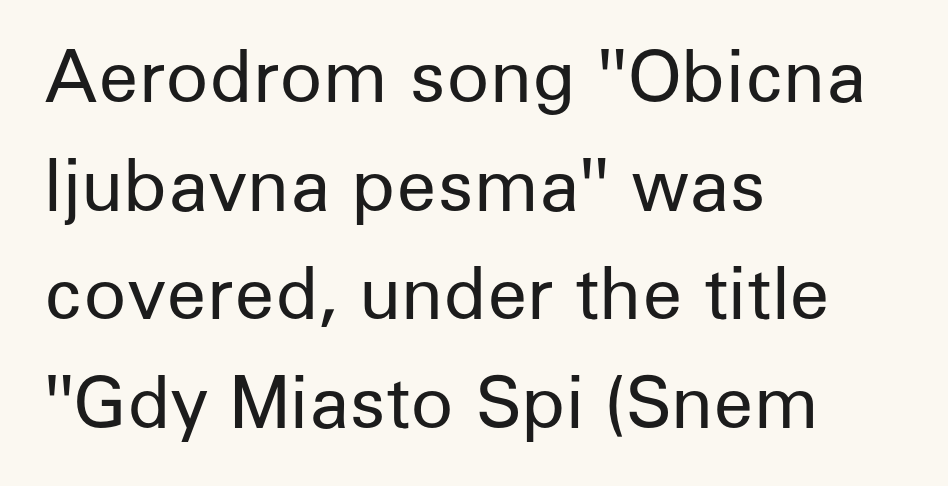
Q: Is the text bold? A: No.
Q: Is the text italic (slanted)? A: No, it is upright.
Q: Is the typeface a serif or a sans-serif typeface? A: Sans-serif.
Q: Is the text underlined? A: No.
Q: How is the paragraph aligned? A: Left-aligned.
Q: Is the spacing between letters normal or unusually wide? A: Normal.
Q: Is the spacing between lines tight, normal or loose? A: Normal.
Q: Width (condensed, normal, or wide)? A: Normal.
Q: Stroke contrast? A: Low.
Q: x-height? A: Medium.
Q: Monospaced? A: No.
